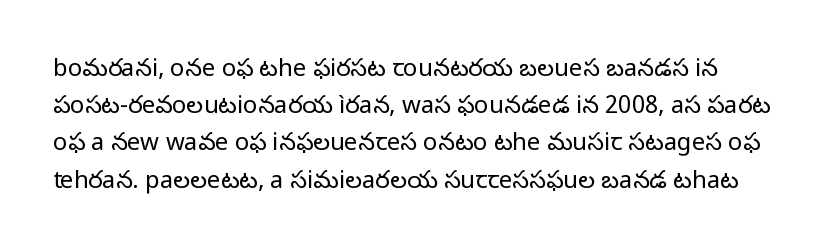
This sample uses an upright cut, with every glyph sitting square on the baseline. Look at the tracking — it's just the regular setting, nothing added. The gap between lines stays unmarked. Leading matches the norm, producing a regular column.
